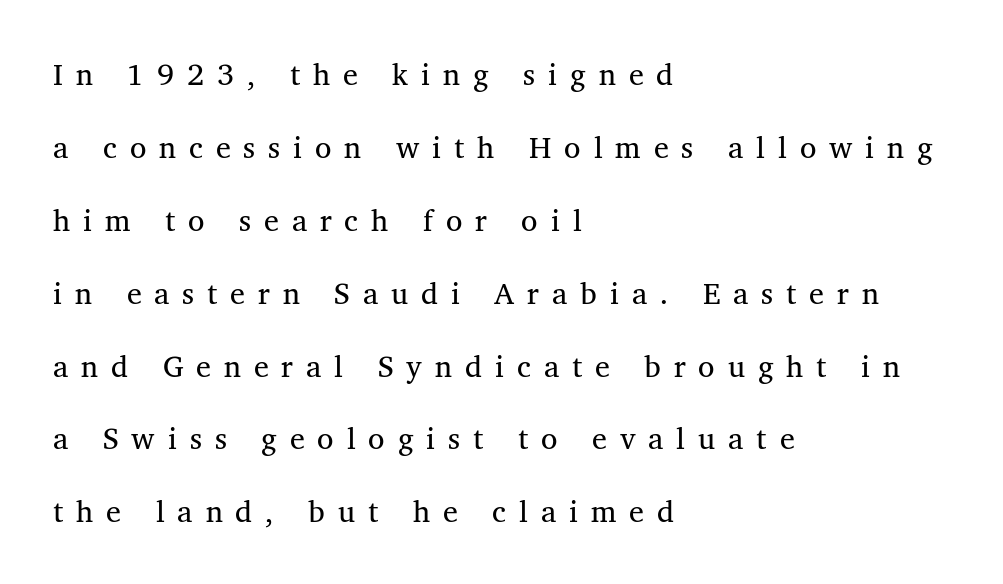
Q: Is the text bold? A: No.
Q: Is the typeface a serif or a sans-serif typeface? A: Serif.
Q: Is the text underlined? A: No.
Q: How is the paragraph aligned? A: Left-aligned.
Q: Is the spacing between letters normal or unusually wide? A: Unusually wide.
Q: Is the spacing between lines tight, normal or loose? A: Loose.
Q: Width (condensed, normal, or wide)? A: Normal.
Q: Stroke contrast? A: Medium.
Q: x-height? A: Medium.
Q: Monospaced? A: No.
